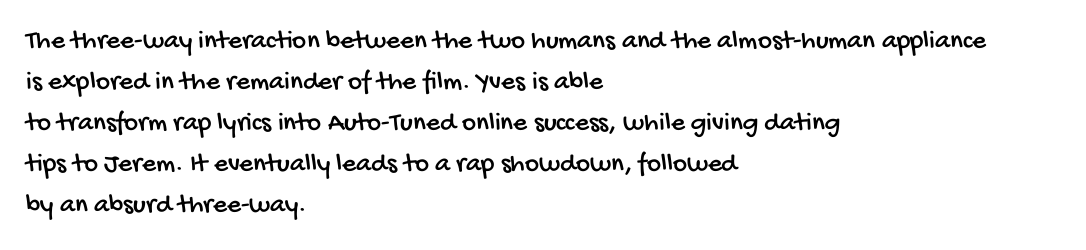
Q: Is the text underlined? A: No.
Q: How is the paragraph aligned? A: Left-aligned.
Q: Is the spacing between letters normal or unusually wide? A: Normal.
Q: Is the spacing between lines tight, normal or loose? A: Normal.
